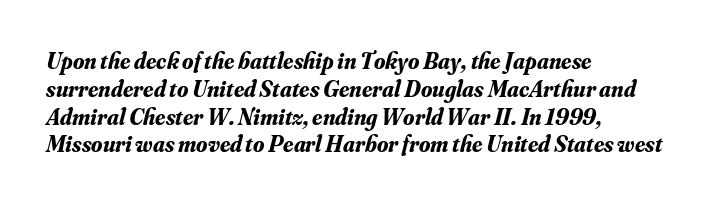
{"italic": "yes", "lean": "right", "slant_degrees": 16, "bold": "yes", "underline": "no", "align": "left", "line_spacing_ratio": 1.21, "letter_spacing": "normal", "letter_spacing_em": 0.0, "glyph_px": 23}
